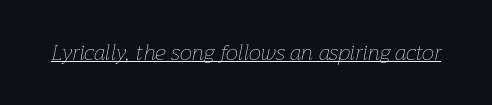
Q: Is the text bold? A: No.
Q: Is the text italic (slanted)? A: Yes, it leans right by about 12 degrees.
Q: Is the text underlined? A: Yes.
Q: Is the spacing between letters normal or unusually wide? A: Normal.
